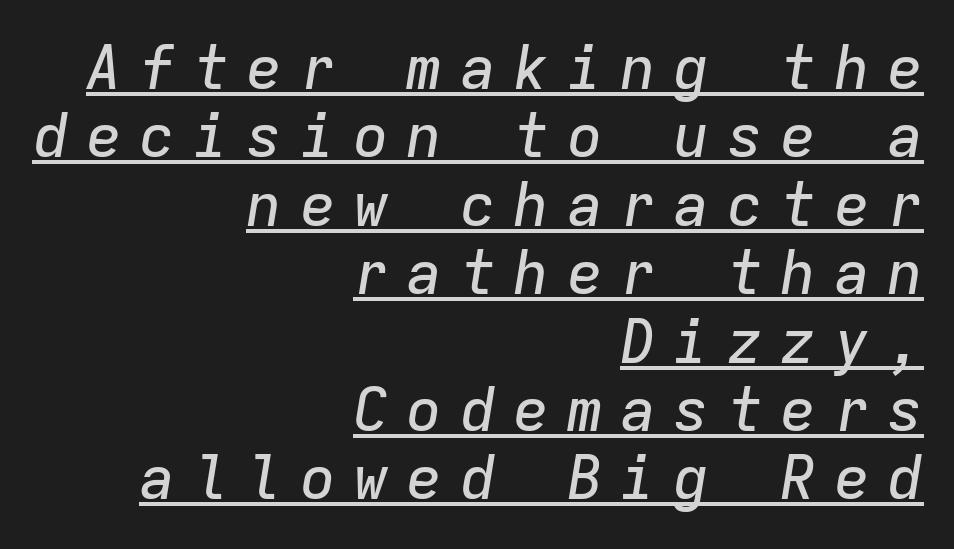
Q: Is the text italic (slanted)? A: Yes, it leans right by about 9 degrees.
Q: Is the text underlined? A: Yes.
Q: How is the paragraph aligned? A: Right-aligned.
Q: Is the spacing between letters normal or unusually wide? A: Unusually wide.
Q: Is the spacing between lines tight, normal or loose? A: Tight.
Q: Width (condensed, normal, or wide)? A: Normal.
Q: Stroke contrast? A: Low.
Q: x-height? A: Medium.
Q: Monospaced? A: Yes.
